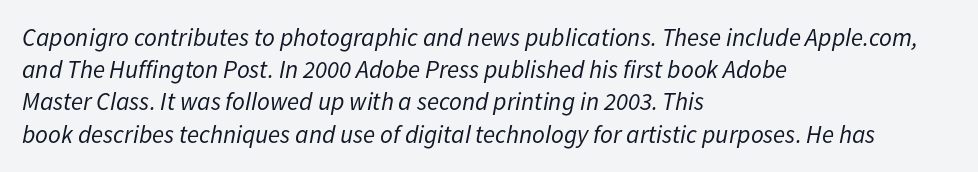
The image shows 25 px text type, italic (leaning right); set left-aligned, normal line spacing (1.29x), normal letter spacing, not underlined.
